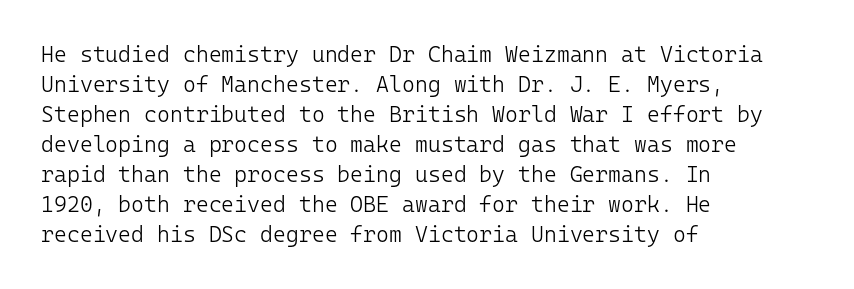
The image shows 22 px text type, upright; set left-aligned, normal line spacing (1.36x), normal letter spacing, not underlined.
